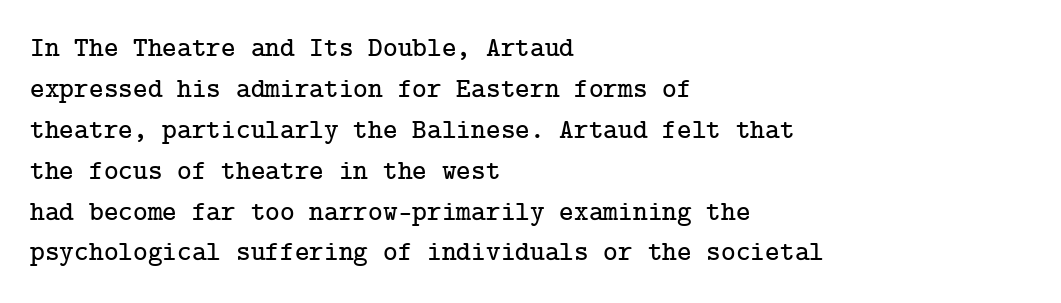
{"serif": "yes", "italic": "no", "width": "normal", "stroke_contrast": "low", "x_height": "medium", "underline": "no", "align": "left", "line_spacing": "normal", "line_spacing_ratio": 1.46, "letter_spacing": "normal", "letter_spacing_em": 0.0, "glyph_px": 28}
